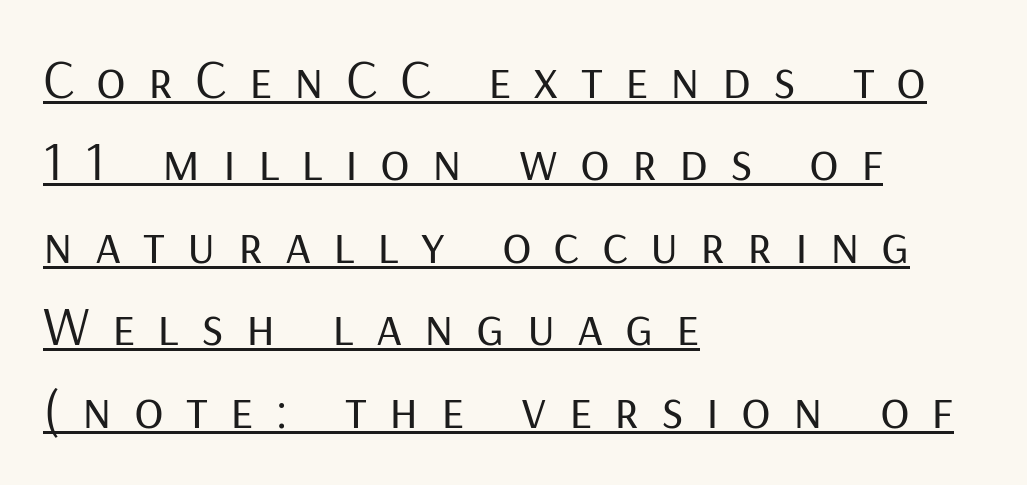
{"serif": "no", "italic": "no", "bold": "no", "weight": "regular", "width": "normal", "stroke_contrast": "low", "x_height": "medium", "monospaced": "no", "underline": "yes", "align": "left", "line_spacing": "normal", "line_spacing_ratio": 1.5, "letter_spacing": "wide", "letter_spacing_em": 0.4, "glyph_px": 55}
